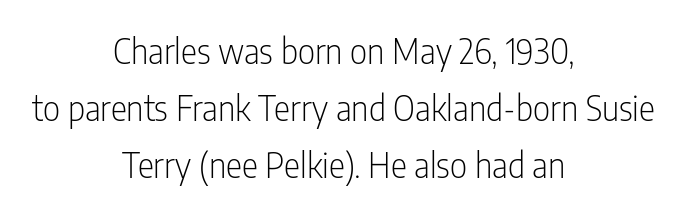
The image shows 34 px light, condensed sans-serif type, upright; set centered, normal line spacing (1.68x), normal letter spacing, not underlined; low stroke contrast and a medium x-height.
